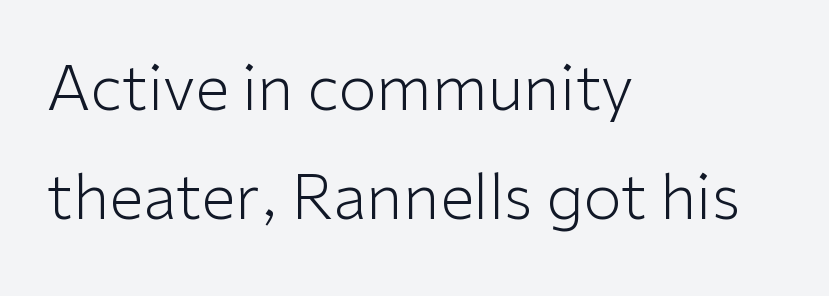
The image shows 62 px light sans-serif type, upright; set left-aligned, line spacing 1.76x, normal letter spacing, not underlined; low stroke contrast and a medium x-height.
